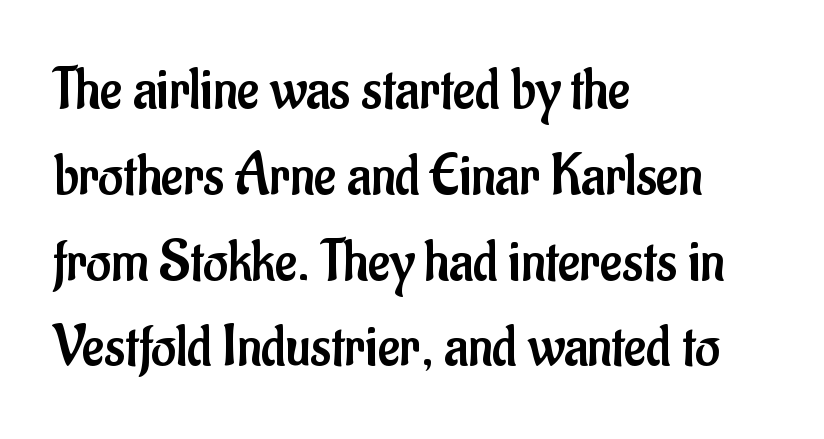
Q: Is the text bold? A: No.
Q: Is the text italic (slanted)? A: No, it is upright.
Q: Is the typeface a serif or a sans-serif typeface? A: Sans-serif.
Q: Is the text underlined? A: No.
Q: How is the paragraph aligned? A: Left-aligned.
Q: Is the spacing between letters normal or unusually wide? A: Normal.
Q: Is the spacing between lines tight, normal or loose? A: Normal.
Q: Width (condensed, normal, or wide)? A: Condensed.
Q: Stroke contrast? A: Low.
Q: x-height? A: Small.
Q: Monospaced? A: No.
